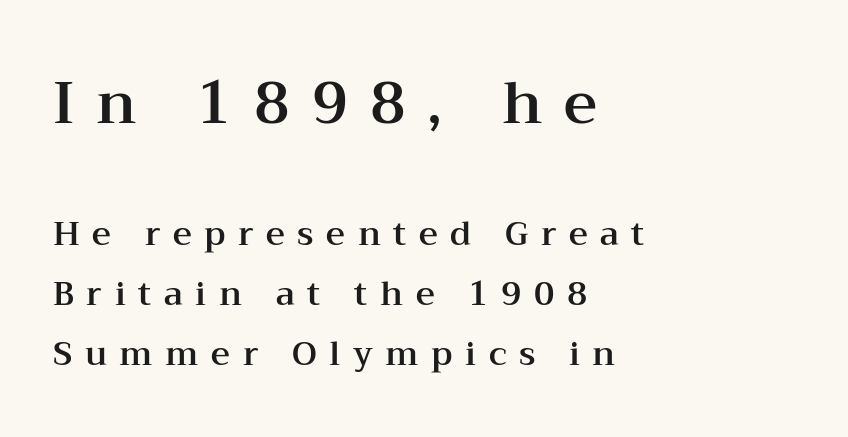
The line texture is sparse and dotted thanks to wide tracking. Block one is the big one; block two sits smaller underneath. Little horizontal feet cap the strokes, marking this as serif type. You could not count columns in this text — the font is proportionally spaced. The strip under each line holds only bare page. The lines are quadded left.
